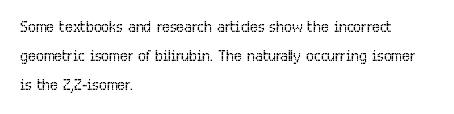
Letters rest on an invisible, unmarked baseline. Heaviness? Minimal to ordinary, like unemphasized prose. The rendering anchors every line to the left-hand side. The line-height multiplier appears to be the usual default.
